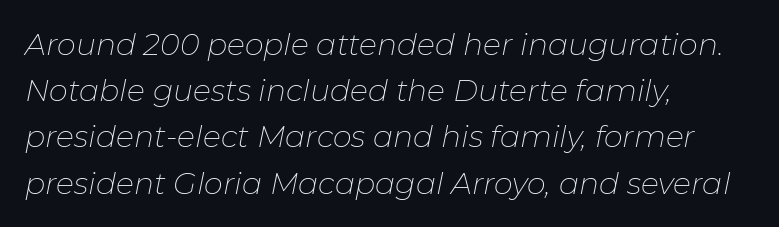
Q: Is the text bold? A: No.
Q: Is the text italic (slanted)? A: Yes, it leans right by about 11 degrees.
Q: Is the text underlined? A: No.
Q: How is the paragraph aligned? A: Left-aligned.
Q: Is the spacing between letters normal or unusually wide? A: Normal.
Q: Is the spacing between lines tight, normal or loose? A: Normal.
Q: Width (condensed, normal, or wide)? A: Normal.
Q: Stroke contrast? A: Low.
Q: x-height? A: Medium.
Q: Monospaced? A: No.
